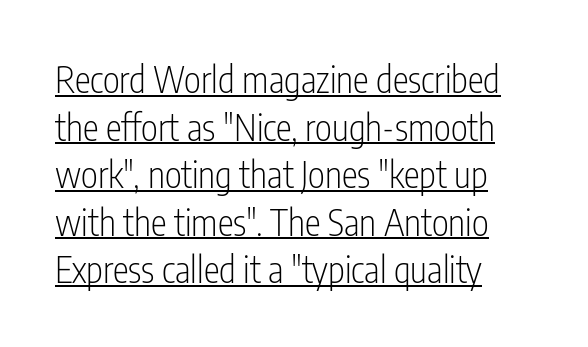
Q: Is the text bold? A: No.
Q: Is the text italic (slanted)? A: No, it is upright.
Q: Is the typeface a serif or a sans-serif typeface? A: Sans-serif.
Q: Is the text underlined? A: Yes.
Q: How is the paragraph aligned? A: Left-aligned.
Q: Is the spacing between letters normal or unusually wide? A: Normal.
Q: Is the spacing between lines tight, normal or loose? A: Normal.
Q: Width (condensed, normal, or wide)? A: Condensed.
Q: Stroke contrast? A: Low.
Q: x-height? A: Medium.
Q: Monospaced? A: No.
